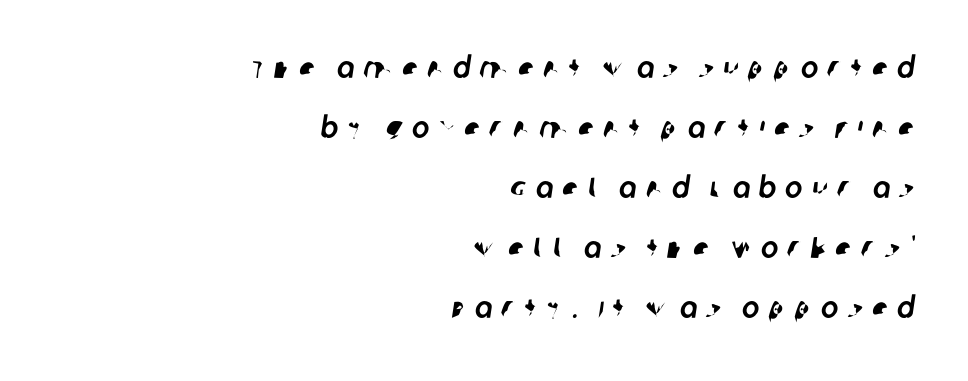
The image shows 29 px sans-serif type; set right-aligned, loose line spacing (2.07x), unusually wide letter spacing (+0.32 em), not underlined; low stroke contrast and a large x-height.
